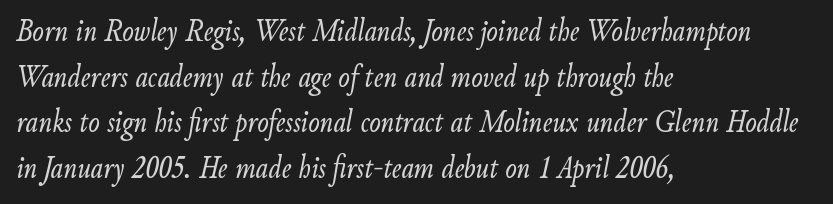
Q: Is the text bold? A: No.
Q: Is the text italic (slanted)? A: Yes, it leans right by about 9 degrees.
Q: Is the text underlined? A: No.
Q: How is the paragraph aligned? A: Left-aligned.
Q: Is the spacing between letters normal or unusually wide? A: Normal.
Q: Is the spacing between lines tight, normal or loose? A: Normal.
Q: Width (condensed, normal, or wide)? A: Condensed.
Q: Stroke contrast? A: Low.
Q: x-height? A: Small.
Q: Monospaced? A: No.
